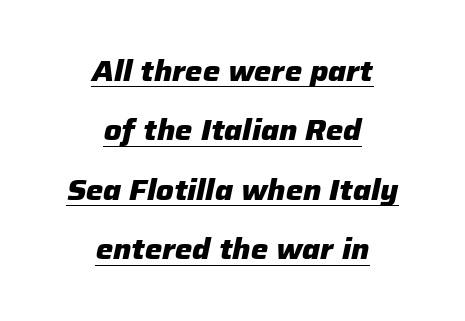
{"italic": "yes", "lean": "right", "slant_degrees": 12, "bold": "yes", "weight": "heavy", "width": "normal", "stroke_contrast": "low", "x_height": "medium", "monospaced": "no", "underline": "yes", "align": "center", "line_spacing": "loose", "line_spacing_ratio": 2.05, "letter_spacing": "normal", "letter_spacing_em": 0.0, "glyph_px": 29}
